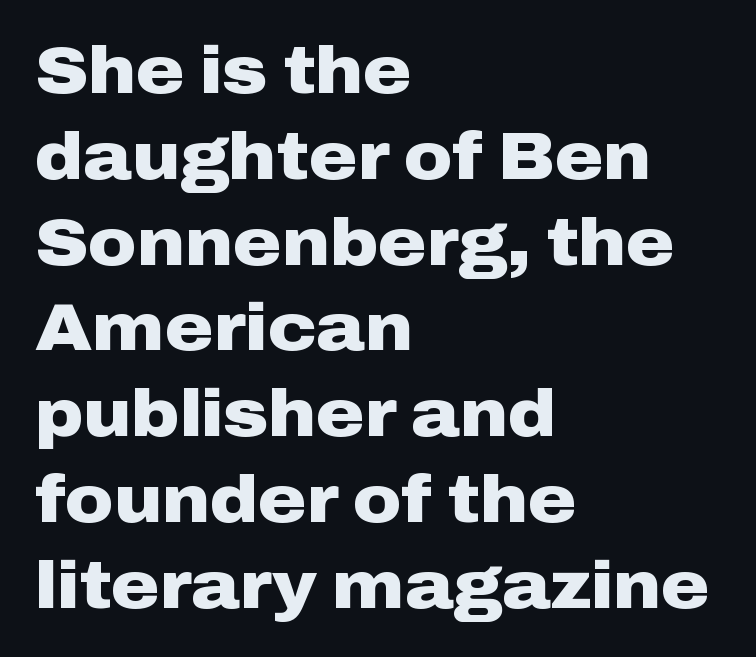
The image shows 66 px heavy, wide sans-serif type, upright; set left-aligned, normal line spacing (1.3x), normal letter spacing, not underlined; low stroke contrast and a medium x-height.
